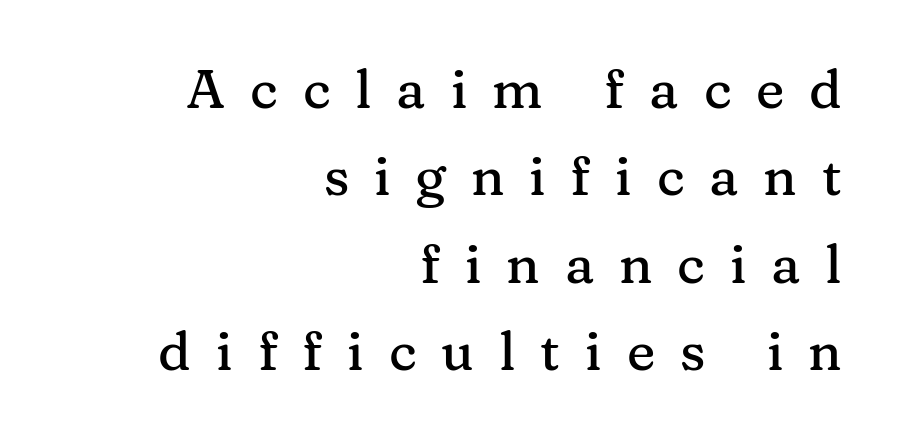
{"serif": "yes", "italic": "no", "width": "normal", "stroke_contrast": "medium", "x_height": "medium", "monospaced": "no", "underline": "no", "align": "right", "line_spacing": "normal", "line_spacing_ratio": 1.62, "letter_spacing": "wide", "letter_spacing_em": 0.46, "glyph_px": 54}
